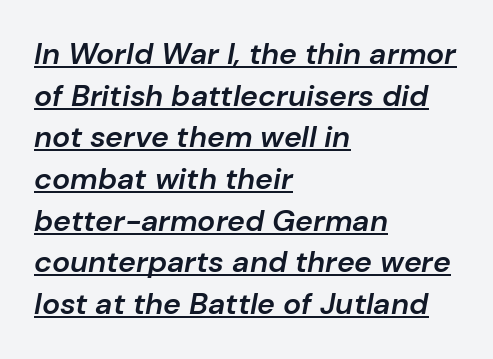
In designer terms, the underline attribute is active on this setting. Tall strokes in this sample are angled rather than plumb. A normal amount of white space separates one row of letters from the next. These lines are rendered in a variable-pitch font.
